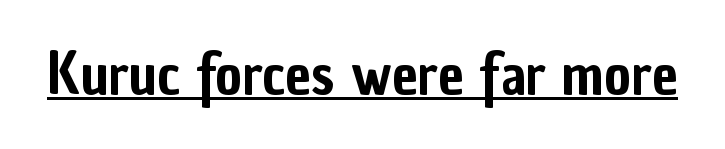
{"serif": "no", "italic": "no", "width": "condensed", "stroke_contrast": "low", "x_height": "medium", "monospaced": "no", "underline": "yes", "letter_spacing": "normal", "letter_spacing_em": 0.0, "glyph_px": 57}
